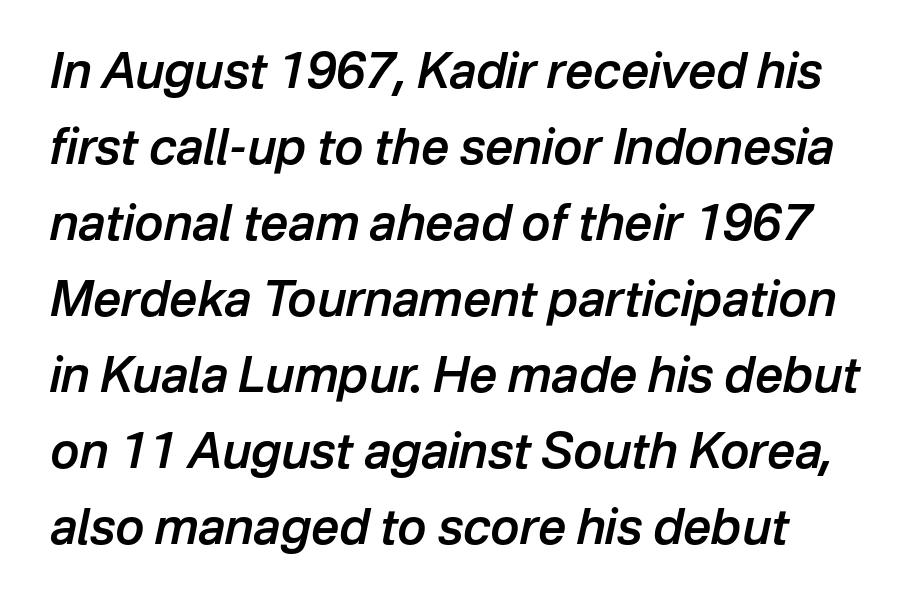
The image shows 49 px semibold type, italic (leaning right); set normal line spacing (1.55x), normal letter spacing, not underlined; low stroke contrast and a medium x-height.
